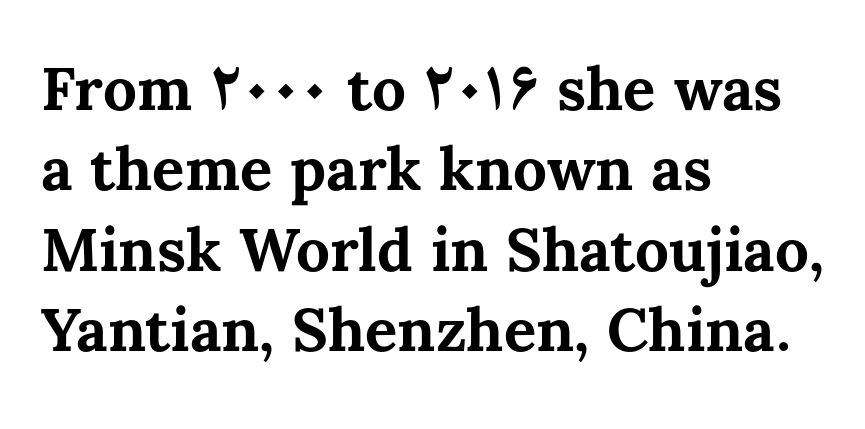
The image shows 60 px bold type, upright; set left-aligned, normal line spacing (1.34x), normal letter spacing, not underlined; medium stroke contrast and a medium x-height.
